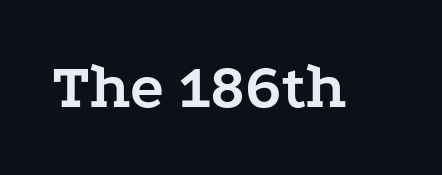
{"serif": "yes", "italic": "no", "bold": "yes", "weight": "semibold", "width": "wide", "stroke_contrast": "low", "x_height": "medium", "monospaced": "no", "underline": "no", "letter_spacing": "normal", "letter_spacing_em": 0.0, "glyph_px": 64}
